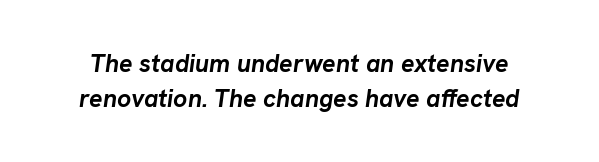
Q: Is the text bold? A: Yes.
Q: Is the text italic (slanted)? A: Yes, it leans right by about 8 degrees.
Q: Is the text underlined? A: No.
Q: Is the spacing between letters normal or unusually wide? A: Normal.
Q: Is the spacing between lines tight, normal or loose? A: Normal.
